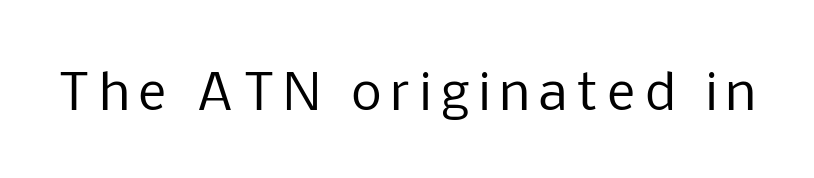
The image shows 49 px regular-weight sans-serif type, upright; set not underlined; low stroke contrast and a medium x-height.
